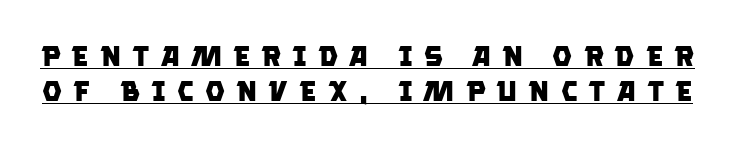
The image shows 28 px heavy sans-serif type; set normal line spacing (1.25x), unusually wide letter spacing (+0.39 em), underlined; low stroke contrast and a large x-height.
